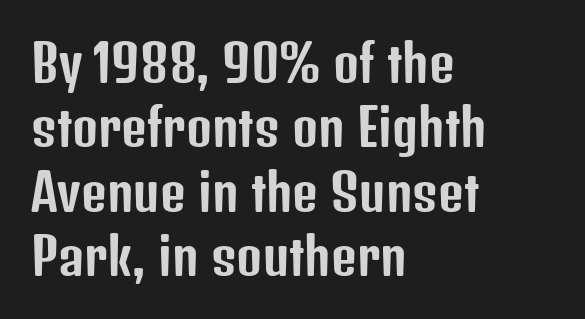
The letters advance in unequal steps, a hallmark of proportional type. How would I describe the line gaps? Plain and ordinary. Posture: upright roman. These lines are composed in type without serifs.
